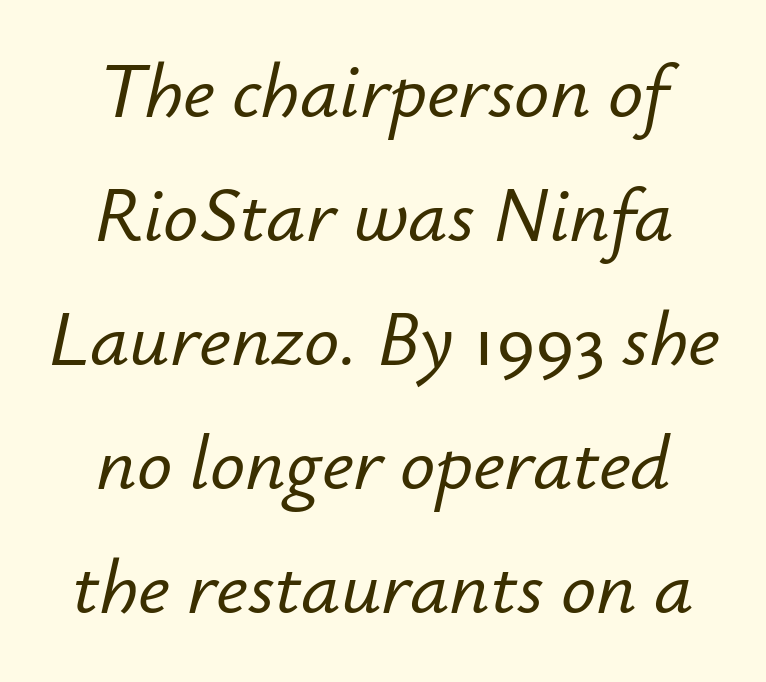
Q: Is the text italic (slanted)? A: Yes, it leans right by about 12 degrees.
Q: Is the text underlined? A: No.
Q: How is the paragraph aligned? A: Centered.
Q: Is the spacing between letters normal or unusually wide? A: Normal.
Q: Is the spacing between lines tight, normal or loose? A: Normal.
Q: Width (condensed, normal, or wide)? A: Normal.
Q: Stroke contrast? A: Low.
Q: x-height? A: Small.
Q: Monospaced? A: No.
